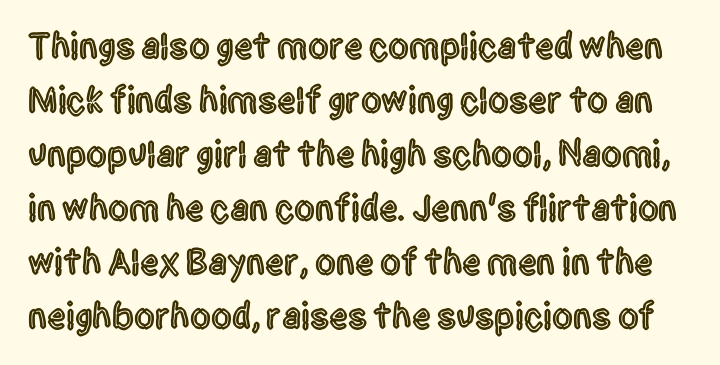
The letters carry no serifs — their stems end cleanly without finishing strokes. Nobody touched the tracking dial on this one. Characters remain perfectly vertical along every line. Type without underlining.
